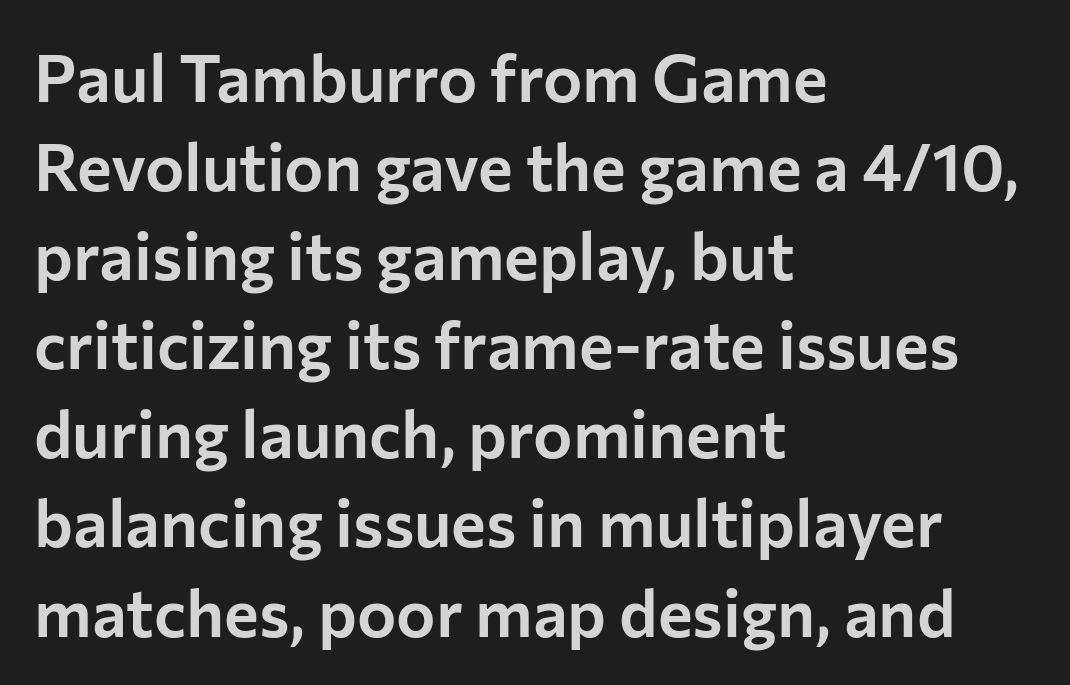
The rendering uses natural spacing where letterforms have individual widths. The passage shown is not underscored anywhere. The designer left line spacing at the default. Note: no serifs on the glyphs. This rendering leaves character spacing at its baseline value. The paragraph has a hard left edge and a soft right edge.
